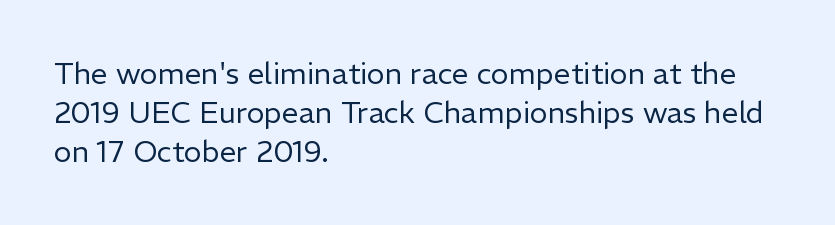
{"serif": "no", "italic": "no", "bold": "no", "weight": "regular", "width": "normal", "stroke_contrast": "low", "x_height": "medium", "monospaced": "no", "underline": "no", "align": "left", "line_spacing": "normal", "line_spacing_ratio": 1.3, "letter_spacing": "normal", "letter_spacing_em": 0.0, "glyph_px": 30}
